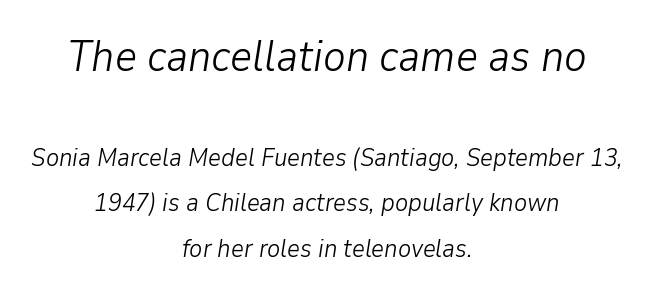
Q: Is the text bold? A: No.
Q: Is the text italic (slanted)? A: Yes, it leans right by about 9 degrees.
Q: Is the text underlined? A: No.
Q: How is the paragraph aligned? A: Centered.
Q: Is the spacing between letters normal or unusually wide? A: Normal.
Q: Which block of text is set in a larger size, the first (top) or the second (bottom)? A: The first (top) one.
Q: Width (condensed, normal, or wide)? A: Normal.
Q: Stroke contrast? A: Low.
Q: x-height? A: Medium.
Q: Monospaced? A: No.
